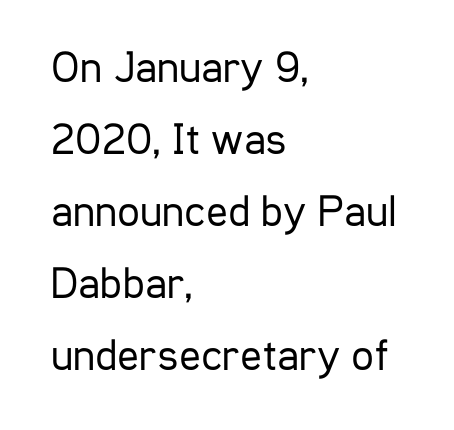
Q: Is the text bold? A: No.
Q: Is the text italic (slanted)? A: No, it is upright.
Q: Is the typeface a serif or a sans-serif typeface? A: Sans-serif.
Q: Is the text underlined? A: No.
Q: How is the paragraph aligned? A: Left-aligned.
Q: Is the spacing between letters normal or unusually wide? A: Normal.
Q: Is the spacing between lines tight, normal or loose? A: Normal.
Q: Width (condensed, normal, or wide)? A: Condensed.
Q: Stroke contrast? A: Low.
Q: x-height? A: Medium.
Q: Monospaced? A: No.
